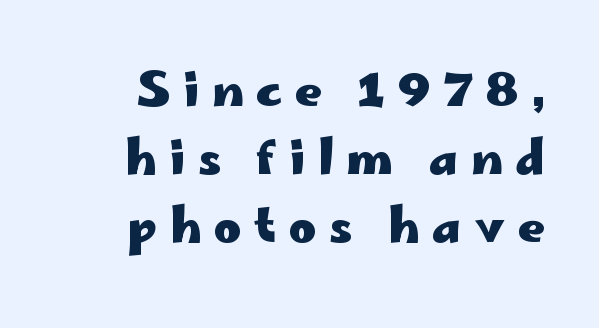
The image shows 47 px heavy, wide sans-serif type, upright; set normal line spacing (1.45x), unusually wide letter spacing (+0.27 em), not underlined; low stroke contrast and a small x-height.
